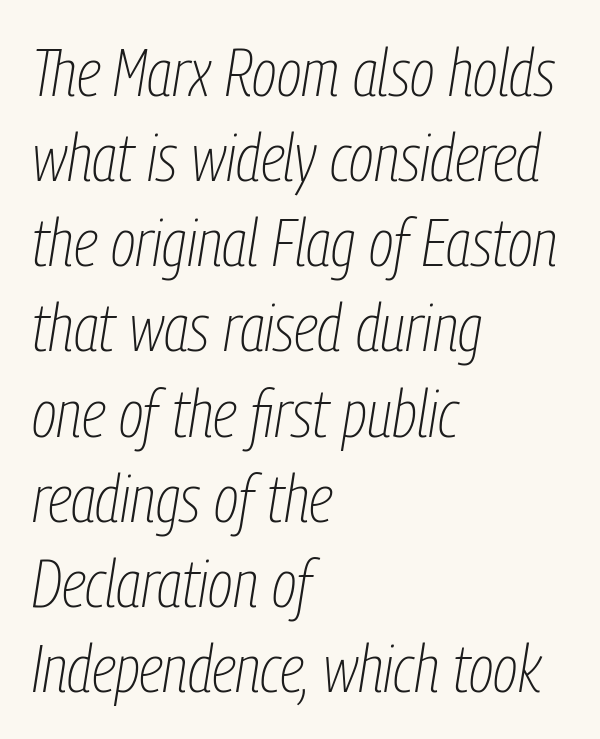
Evenly set lines give the paragraph a standard silhouette. Honestly, the letter spacing is just normal — you wouldn't notice it. No heavy texture on the line: the type isn't bold. A student would call this left alignment; a typographer would say flush left, rag right. Character widths vary here, with narrow letters taking less room than wide ones.
